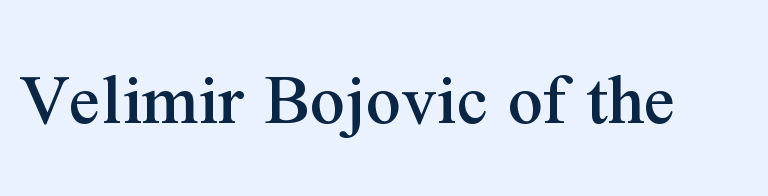
The rendering shows small feet on the letterforms — a serif design. The tracking reads as untouched default to a designer's eye. The specimen omits any rule beneath the text block's lines. Posture: upright roman. Varying glyph widths throughout — classic text-font behaviour.
